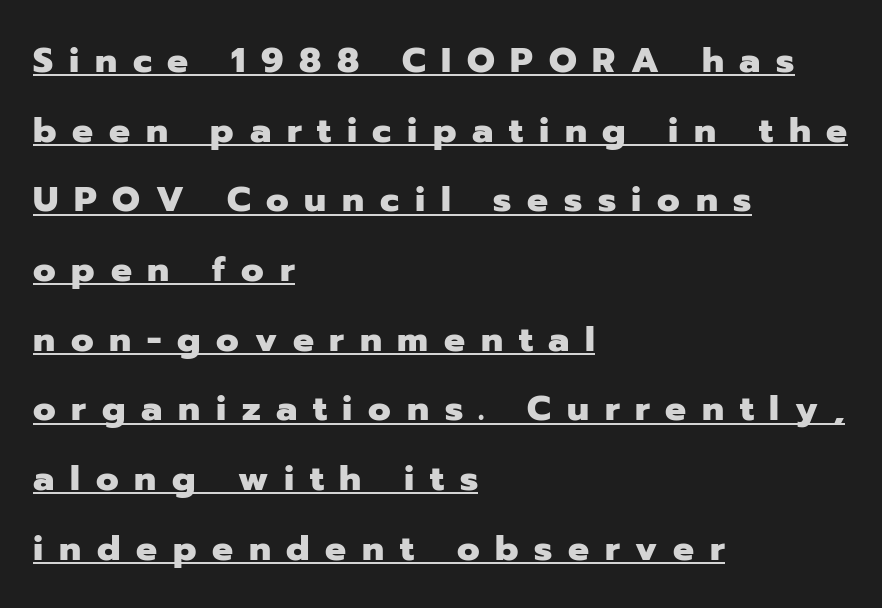
{"serif": "no", "italic": "no", "bold": "yes", "weight": "heavy", "width": "normal", "stroke_contrast": "low", "x_height": "medium", "monospaced": "no", "underline": "yes", "align": "left", "line_spacing": "loose", "line_spacing_ratio": 1.99, "letter_spacing": "wide", "letter_spacing_em": 0.45, "glyph_px": 35}
